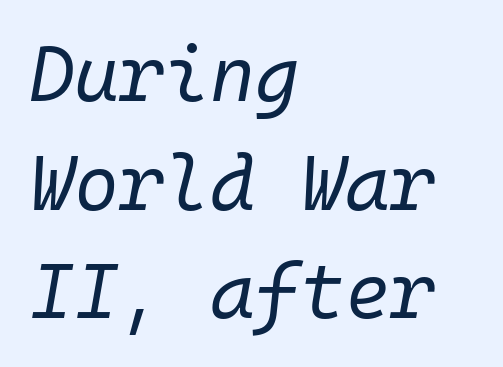
No heavy texture on the line: the type isn't bold. An italicized treatment has been applied to the whole sample. The line-height multiplier appears to be the usual default. Descenders are the only things crossing below the line.
